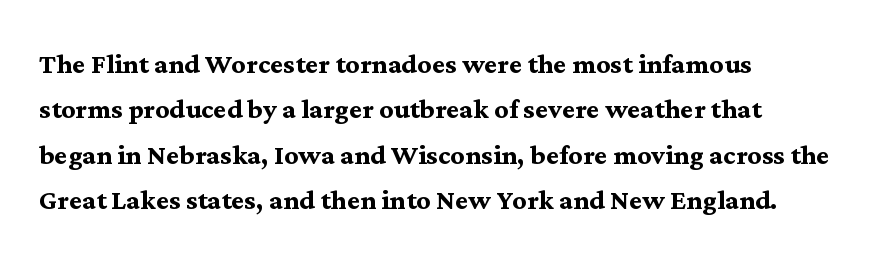
The image shows 35 px semibold serif type, upright; set left-aligned, normal line spacing (1.3x), normal letter spacing, not underlined; medium stroke contrast and a medium x-height.
